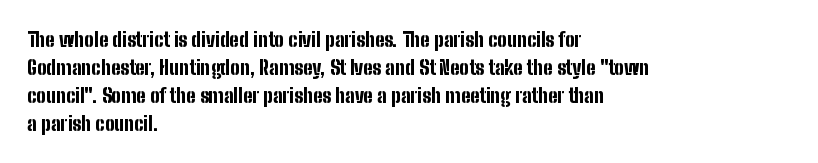
Its strokes are broad and dark, the hallmark of bold type. Plain, unruled lines of type. The paragraph shown leans on its left margin. Reading down the column, the eye jumps a familiar distance to each next line. Vertical strokes here are truly vertical.
